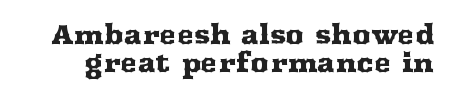
Nobody drew a line under any word here. Tightly led — the rows are bunched. Here the glyphs are tracked normally, forming tight word shapes. Every stem runs plumb, perpendicular to the baseline.
